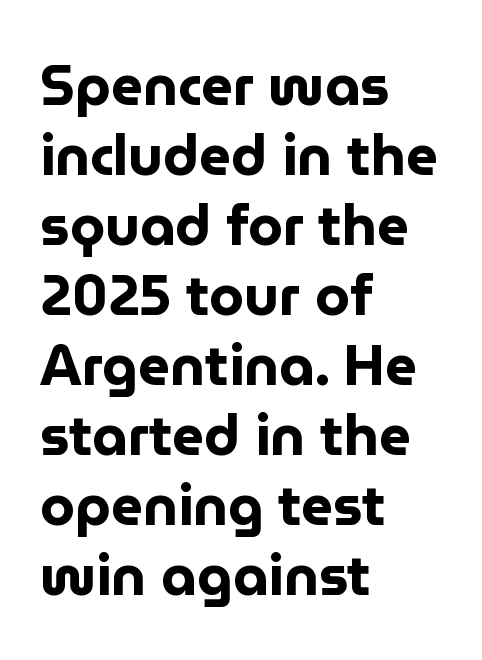
Q: Is the text bold? A: Yes.
Q: Is the text italic (slanted)? A: No, it is upright.
Q: Is the typeface a serif or a sans-serif typeface? A: Sans-serif.
Q: Is the text underlined? A: No.
Q: How is the paragraph aligned? A: Left-aligned.
Q: Is the spacing between letters normal or unusually wide? A: Normal.
Q: Is the spacing between lines tight, normal or loose? A: Normal.
Q: Width (condensed, normal, or wide)? A: Normal.
Q: Stroke contrast? A: Low.
Q: x-height? A: Medium.
Q: Monospaced? A: No.
